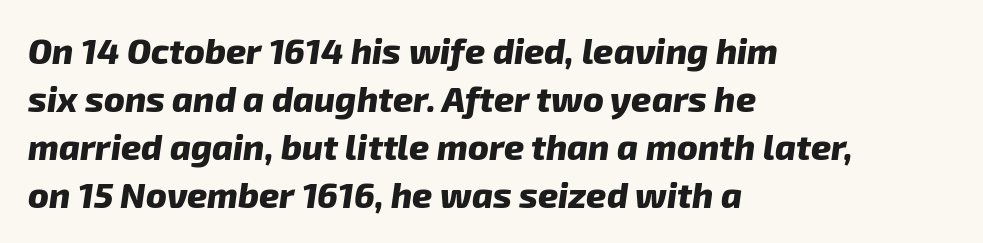
{"serif": "no", "bold": "yes", "weight": "heavy", "width": "normal", "stroke_contrast": "low", "x_height": "medium", "monospaced": "no", "underline": "no", "align": "left", "line_spacing": "normal", "line_spacing_ratio": 1.37, "letter_spacing": "normal", "letter_spacing_em": 0.0, "glyph_px": 35}
